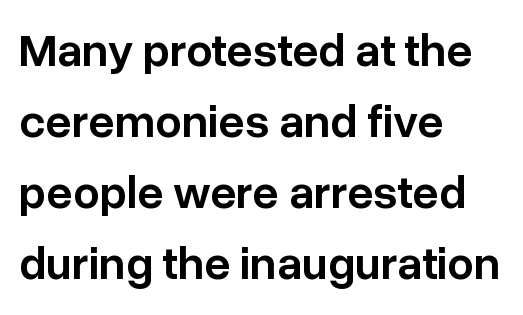
{"serif": "no", "italic": "no", "bold": "semi", "weight": "semibold", "width": "normal", "stroke_contrast": "low", "x_height": "medium", "monospaced": "no", "underline": "no", "align": "left", "line_spacing": "normal", "line_spacing_ratio": 1.51, "letter_spacing": "normal", "letter_spacing_em": 0.0, "glyph_px": 47}
